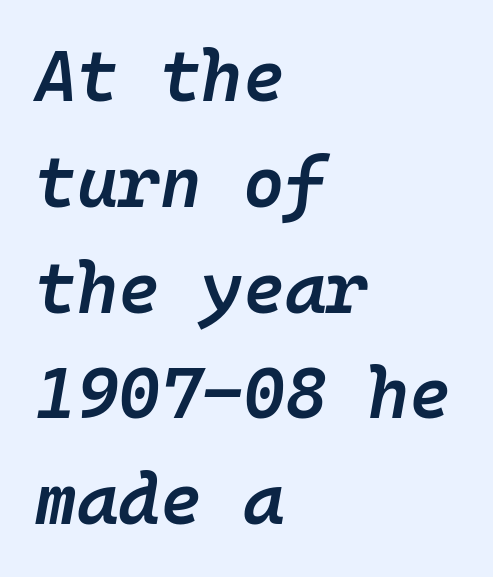
The image shows 71 px semibold type, italic (leaning right), monospaced; set left-aligned, normal line spacing (1.49x), normal letter spacing, not underlined; low stroke contrast and a medium x-height.
